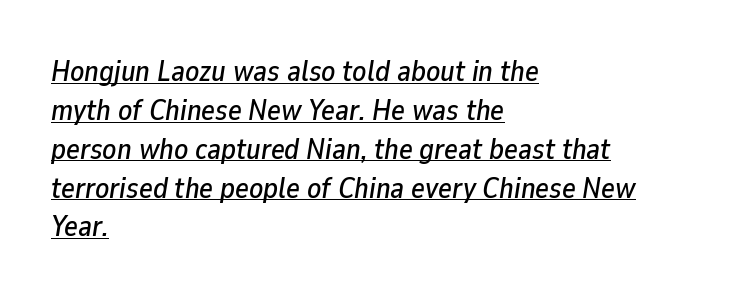
The image shows 29 px text type, italic (leaning right); set left-aligned, normal line spacing (1.34x), normal letter spacing, underlined; low stroke contrast and a medium x-height.
